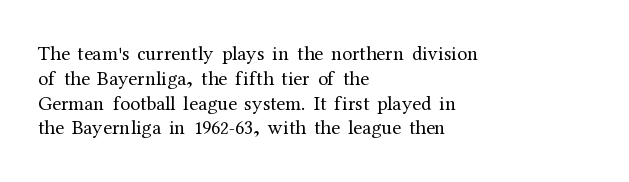
The image shows 20 px text type, upright; set left-aligned, line spacing 1.24x, normal letter spacing, not underlined.
